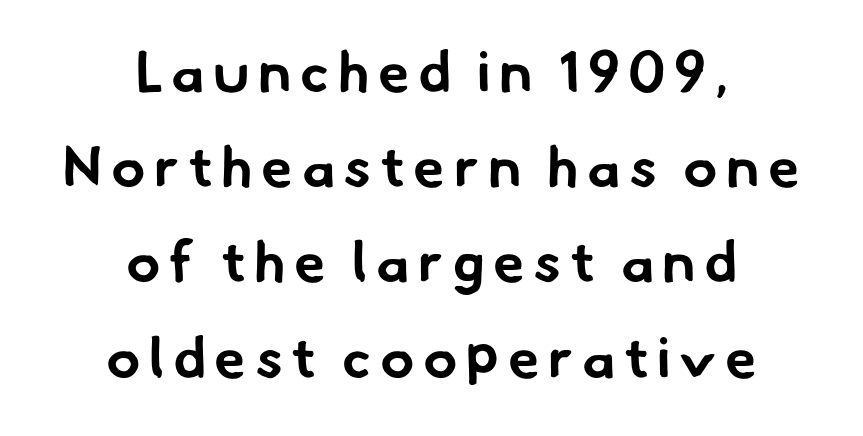
{"serif": "no", "bold": "yes", "weight": "bold", "width": "normal", "stroke_contrast": "low", "x_height": "small", "monospaced": "no", "underline": "no", "align": "center", "line_spacing": "normal", "line_spacing_ratio": 1.67, "glyph_px": 57}
